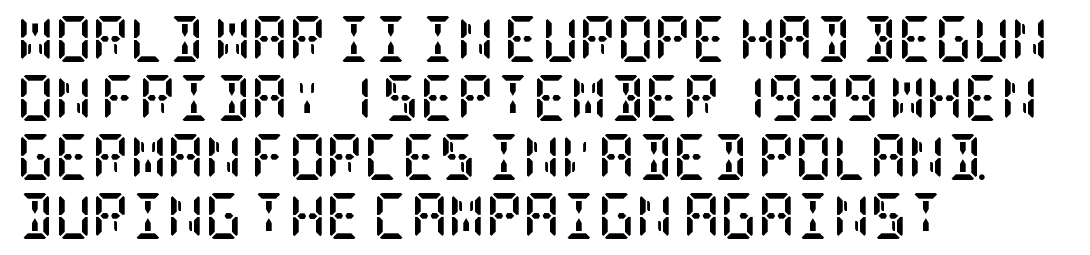
{"serif": "yes", "italic": "no", "bold": "yes", "weight": "semibold", "width": "condensed", "stroke_contrast": "low", "x_height": "large", "underline": "no", "align": "left", "line_spacing": "normal", "line_spacing_ratio": 1.28, "letter_spacing": "normal", "letter_spacing_em": 0.0, "glyph_px": 46}
